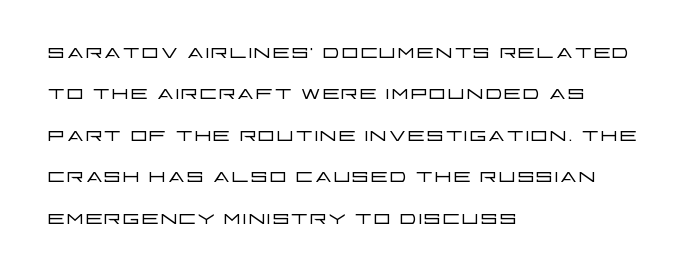
A sans-serif font was chosen for this passage. Tracking here is standard; glyphs follow each other at the usual distance. Does the leading feel generous? No, just average. The text block is weighted toward the left margin, trailing off unevenly rightward. Check the space under the baseline: it is left empty. The letterforms sit at book weight or below.
